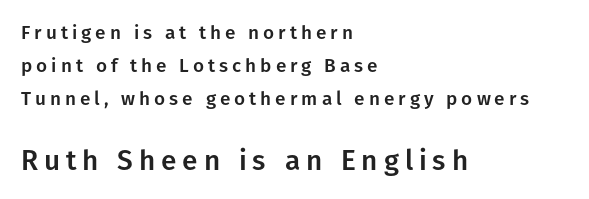
Descenders hang freely into open space. The face used here appears at its bigger size in the lower chunk. The designer went with a sans here, leaving each stem footless. Each line starts at the same left margin while the right side varies. This sample has the flowing, uneven cadence of proportional lettering.
